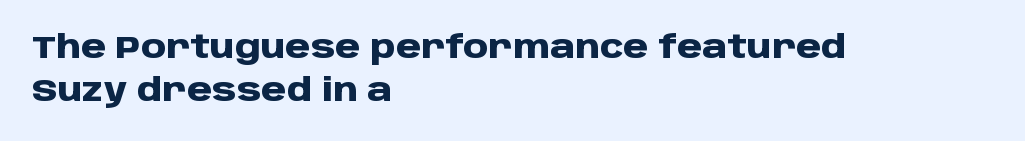
The image shows 32 px heavy sans-serif type, upright; set left-aligned, normal line spacing (1.33x), normal letter spacing, not underlined; low stroke contrast and a large x-height.
